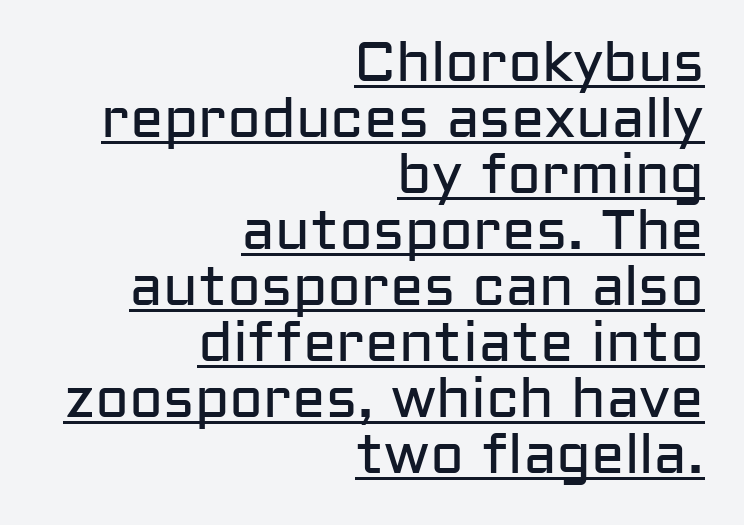
Classification — sans serif. Glyph-to-glyph distance matches everyday printed text. Is there an underline? Yes — a line sits under the letters. The passage shown is typed in a proportional face where columns would drift. Compared with a flush-left layout, this one pins lines to the opposite, right side.
